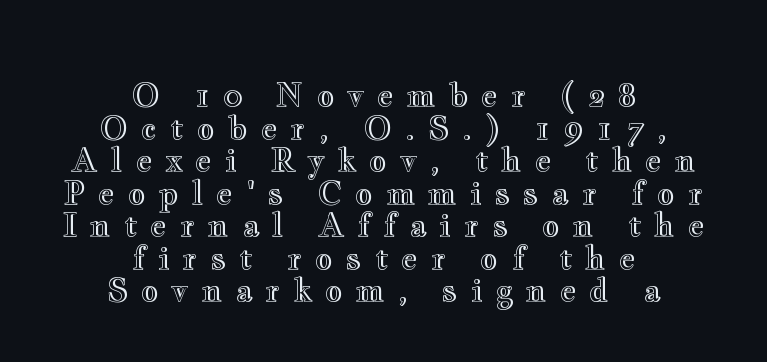
Q: Is the text italic (slanted)? A: No, it is upright.
Q: Is the text underlined? A: No.
Q: How is the paragraph aligned? A: Centered.
Q: Is the spacing between letters normal or unusually wide? A: Unusually wide.
Q: Is the spacing between lines tight, normal or loose? A: Tight.
Q: Width (condensed, normal, or wide)? A: Wide.
Q: x-height? A: Small.
Q: Monospaced? A: No.
